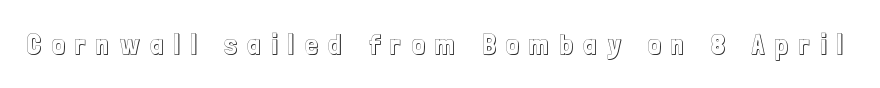
The image shows 28 px condensed type, upright; set unusually wide letter spacing (+0.39 em), not underlined; a medium x-height.
